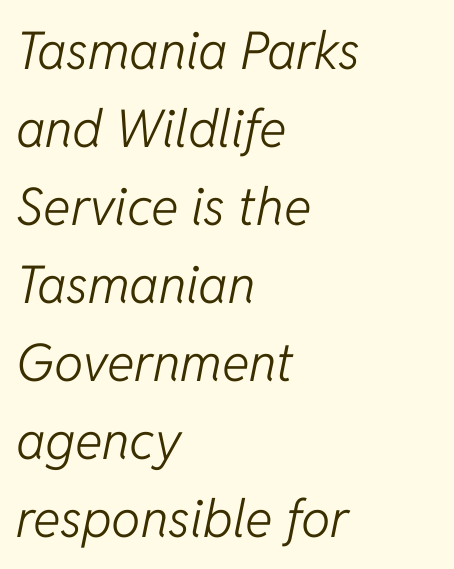
The image shows 52 px light type, italic (leaning right); set left-aligned, normal line spacing (1.5x), normal letter spacing, not underlined; low stroke contrast and a medium x-height.
